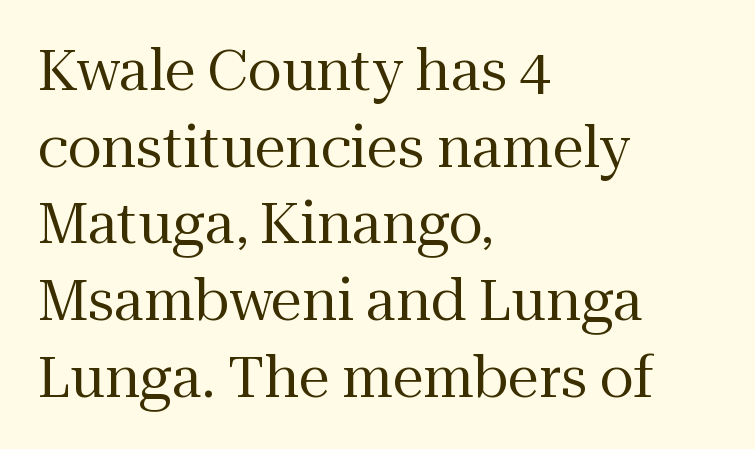
Serifs: yes, visible at the terminals of the letterforms. The font is comparable to plain body text, perhaps lighter. The compositor pushed each line to the left boundary. The lettering holds an erect, upright posture throughout. Letters rest on an invisible, unmarked baseline. Inter-character spacing is left at the font's built-in metrics.
